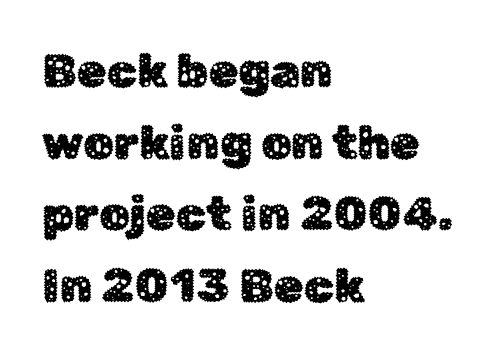
{"serif": "no", "italic": "no", "width": "normal", "stroke_contrast": "low", "x_height": "medium", "monospaced": "no", "underline": "no", "align": "left", "line_spacing": "normal", "line_spacing_ratio": 1.49, "letter_spacing": "normal", "letter_spacing_em": 0.0, "glyph_px": 48}
